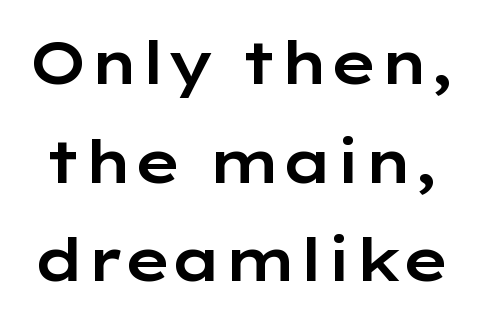
Q: Is the text italic (slanted)? A: No, it is upright.
Q: Is the typeface a serif or a sans-serif typeface? A: Sans-serif.
Q: Is the text underlined? A: No.
Q: Is the spacing between letters normal or unusually wide? A: Normal.
Q: Is the spacing between lines tight, normal or loose? A: Normal.
Q: Width (condensed, normal, or wide)? A: Wide.
Q: Stroke contrast? A: Low.
Q: x-height? A: Medium.
Q: Monospaced? A: No.
